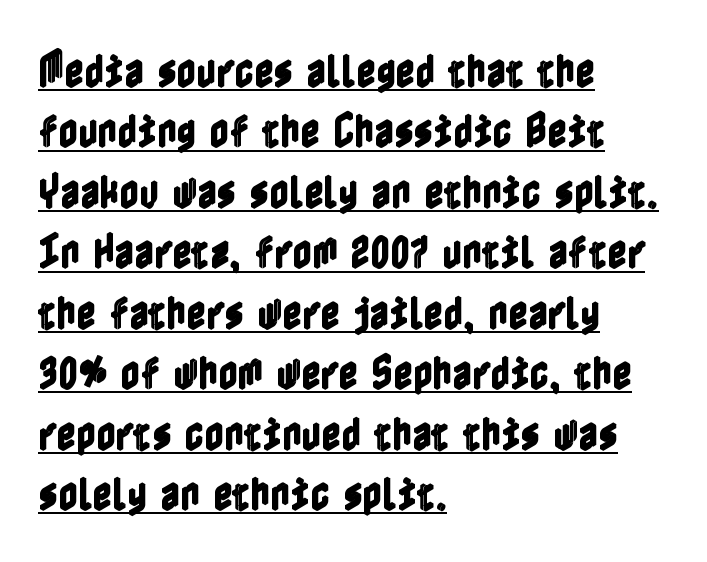
{"italic": "no", "width": "condensed", "x_height": "medium", "underline": "yes", "align": "left", "line_spacing": "normal", "line_spacing_ratio": 1.59, "letter_spacing": "normal", "letter_spacing_em": 0.0, "glyph_px": 38}
